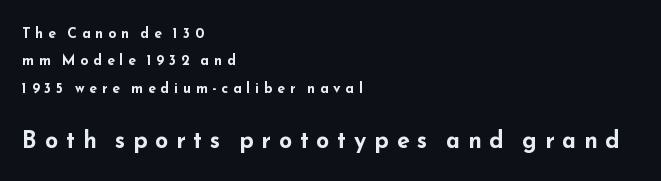
Rows of type keep a wide berth in the vertical direction. Does extra space separate the letters? Yes, quite a lot of it. The lettering holds an erect, upright posture throughout. The letters in the lower block stand taller than those in the block above. In CSS terms this would be text-align: left. Summary of weight: heavy, a full bold.
